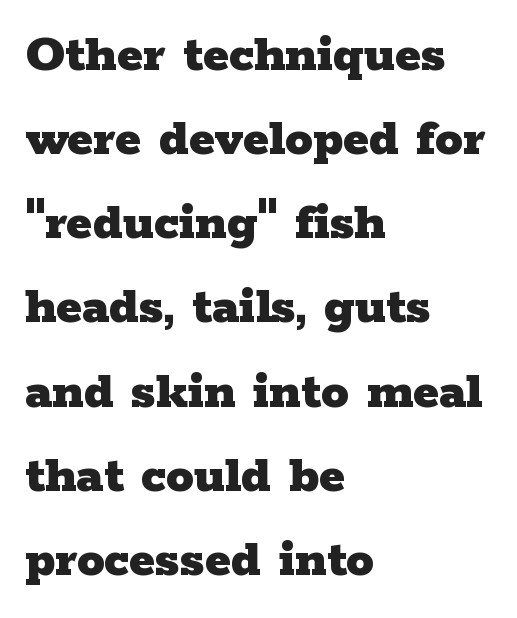
Caption: bold face, heavy strokes. Is this a fixed-width face? No — the glyphs have proportional, varying widths. What stands out about the letter spacing? Nothing — it is the standard amount. Evenly set lines give the paragraph a standard silhouette. Compared with a centered layout, this one pins lines to the left instead.
